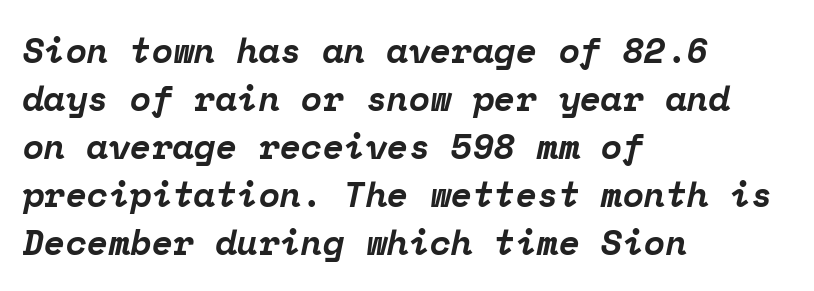
The image shows 35 px bold serif type, italic (leaning right), monospaced; set left-aligned, normal line spacing (1.37x), normal letter spacing, not underlined; low stroke contrast and a medium x-height.
